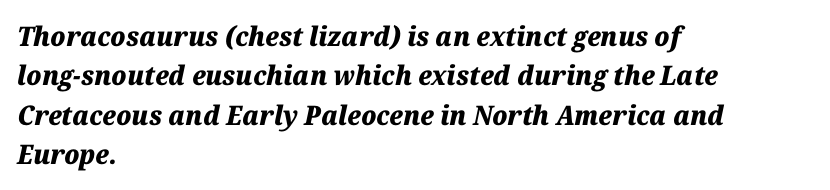
Q: Is the text bold? A: Yes.
Q: Is the text italic (slanted)? A: Yes, it leans right by about 12 degrees.
Q: Is the text underlined? A: No.
Q: How is the paragraph aligned? A: Left-aligned.
Q: Is the spacing between letters normal or unusually wide? A: Normal.
Q: Is the spacing between lines tight, normal or loose? A: Normal.
